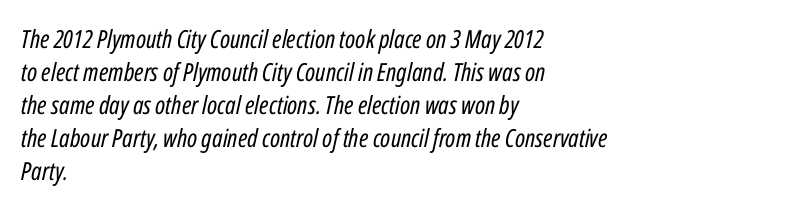
{"italic": "yes", "lean": "right", "slant_degrees": 12, "bold": "no", "underline": "no", "align": "left", "line_spacing": "normal", "line_spacing_ratio": 1.32, "letter_spacing": "normal", "letter_spacing_em": 0.0, "glyph_px": 25}
